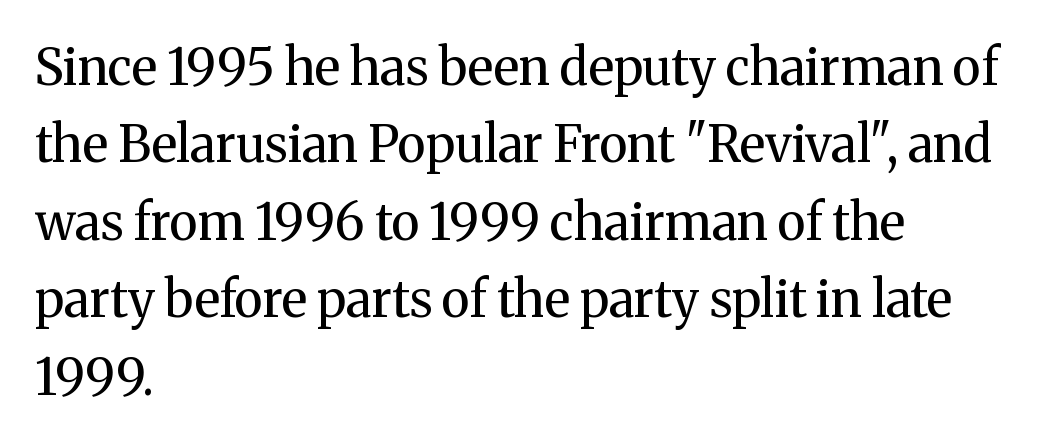
Reading down the column, the eye jumps a familiar distance to each next line. Is this a sans? No — the strokes have serifs. Only glyphs here, with clear space below each row. Nothing unusual about the tracking: characters are spaced as the font intends. Ordinary non-slanted type is in use. Is this a fixed-width face? No — the glyphs have proportional, varying widths.
